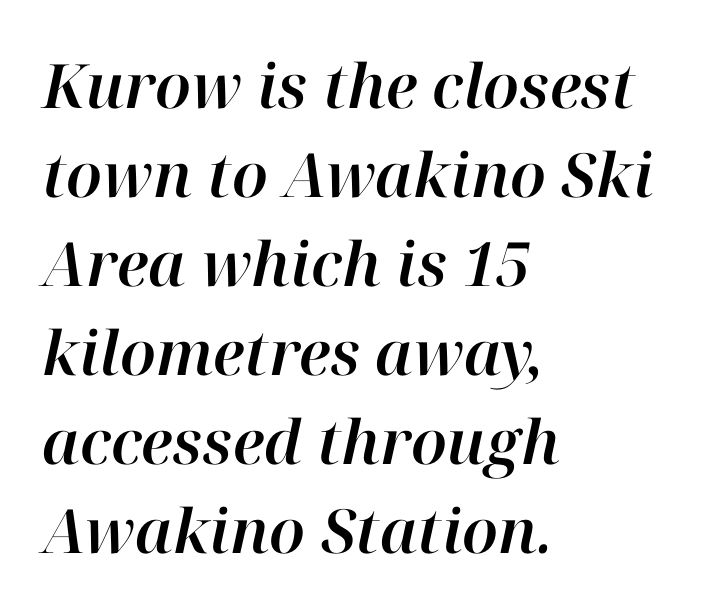
Q: Is the text italic (slanted)? A: Yes, it leans right by about 12 degrees.
Q: Is the text underlined? A: No.
Q: How is the paragraph aligned? A: Left-aligned.
Q: Is the spacing between letters normal or unusually wide? A: Normal.
Q: Is the spacing between lines tight, normal or loose? A: Normal.
Q: Width (condensed, normal, or wide)? A: Normal.
Q: Stroke contrast? A: High.
Q: x-height? A: Medium.
Q: Monospaced? A: No.
